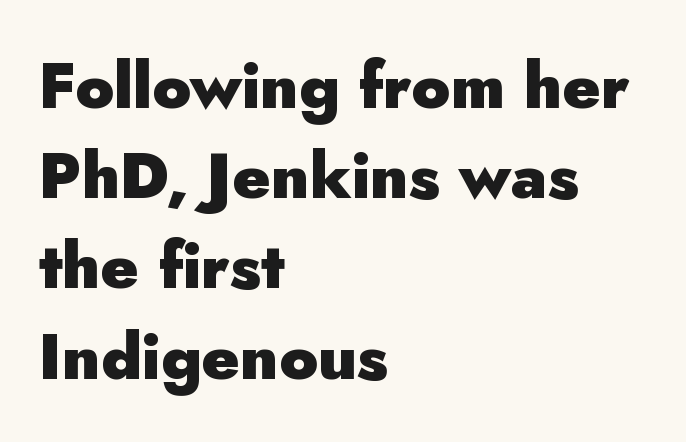
Each letter's strokes conclude bluntly, with no projecting serifs. The passage shown is emphatically bold. Style check: upright. The type is set solid horizontally, with unmodified tracking. Regarding leading, the lines here are spaced in the standard way.
